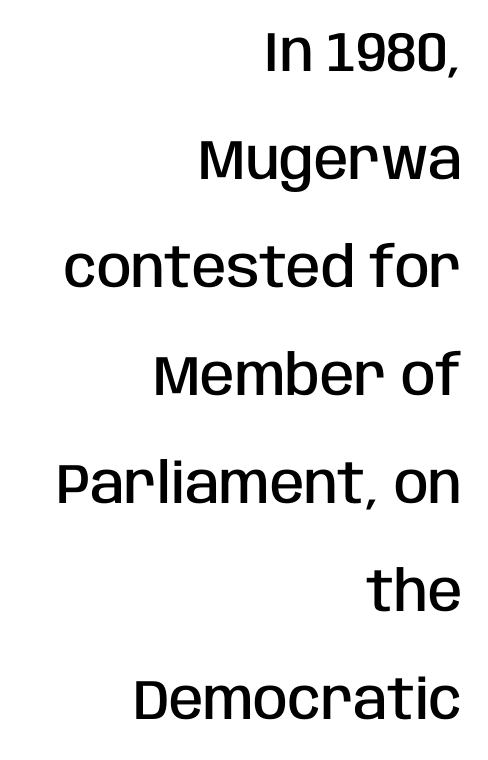
{"serif": "no", "italic": "no", "bold": "semi", "weight": "semibold", "width": "condensed", "stroke_contrast": "low", "x_height": "large", "monospaced": "no", "underline": "no", "align": "right", "line_spacing": "loose", "line_spacing_ratio": 1.93, "letter_spacing": "normal", "letter_spacing_em": 0.0, "glyph_px": 56}
